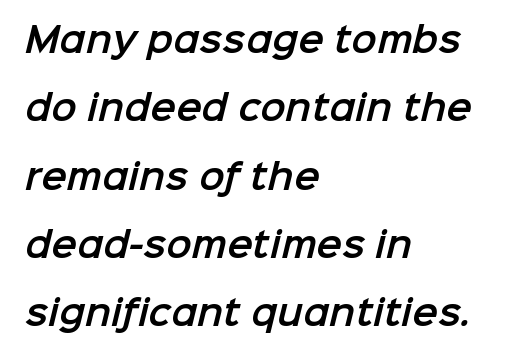
Q: Is the typeface a serif or a sans-serif typeface? A: Sans-serif.
Q: Is the text underlined? A: No.
Q: How is the paragraph aligned? A: Left-aligned.
Q: Is the spacing between letters normal or unusually wide? A: Normal.
Q: Is the spacing between lines tight, normal or loose? A: Loose.
Q: Width (condensed, normal, or wide)? A: Normal.
Q: Stroke contrast? A: Low.
Q: x-height? A: Medium.
Q: Monospaced? A: No.
